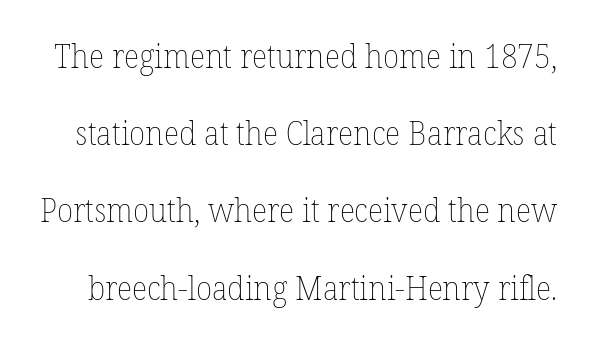
{"italic": "no", "bold": "no", "weight": "thin", "width": "normal", "stroke_contrast": "low", "x_height": "medium", "monospaced": "no", "underline": "no", "line_spacing": "loose", "line_spacing_ratio": 2.34, "letter_spacing": "normal", "letter_spacing_em": 0.0, "glyph_px": 33}
